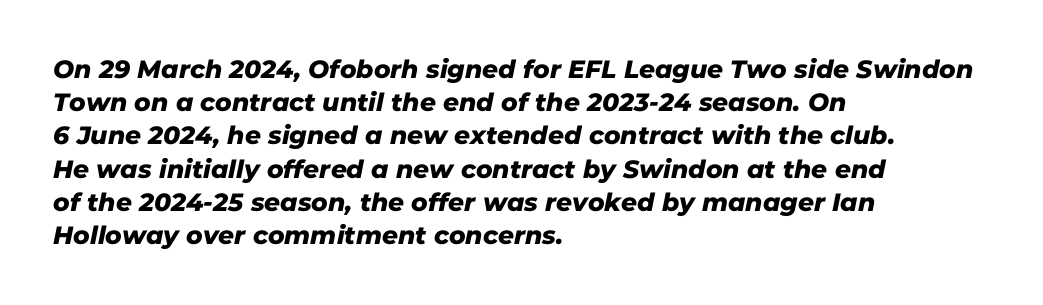
These lines stack with their left ends in a neat column. Underline: absent. How are the letters spaced? Ordinarily, with no added tracking. Baseline-to-baseline distance is the conventional proportion of letter height.
